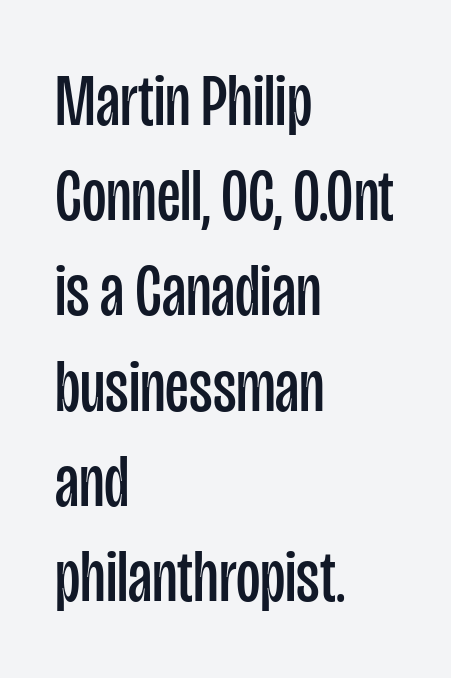
Q: Is the text bold? A: No.
Q: Is the text italic (slanted)? A: No, it is upright.
Q: Is the typeface a serif or a sans-serif typeface? A: Sans-serif.
Q: Is the text underlined? A: No.
Q: How is the paragraph aligned? A: Left-aligned.
Q: Is the spacing between letters normal or unusually wide? A: Normal.
Q: Is the spacing between lines tight, normal or loose? A: Normal.
Q: Width (condensed, normal, or wide)? A: Condensed.
Q: Stroke contrast? A: Low.
Q: x-height? A: Large.
Q: Monospaced? A: No.
